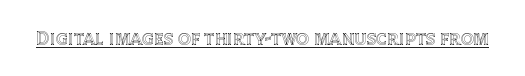
The image shows 20 px text type, upright; set normal letter spacing, underlined.
